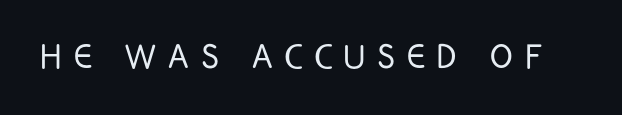
The image shows 42 px light, condensed sans-serif type, upright; set unusually wide letter spacing (+0.29 em), not underlined; low stroke contrast and a large x-height.
